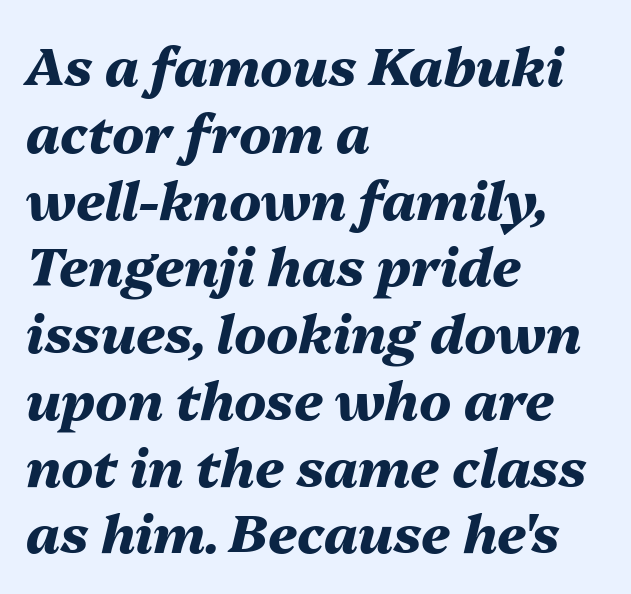
Italic: yes, the glyphs are oblique. Regular leading. Note the varied advance widths — an 'i' is clearly narrower than an 'm'. The zone under the glyphs is completely vacant. The line texture is even and compact thanks to regular tracking.
